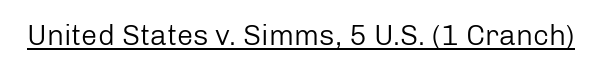
Q: Is the text bold? A: No.
Q: Is the text italic (slanted)? A: No, it is upright.
Q: Is the typeface a serif or a sans-serif typeface? A: Sans-serif.
Q: Is the text underlined? A: Yes.
Q: Is the spacing between letters normal or unusually wide? A: Normal.
Q: Width (condensed, normal, or wide)? A: Normal.
Q: Stroke contrast? A: Low.
Q: x-height? A: Medium.
Q: Monospaced? A: No.
